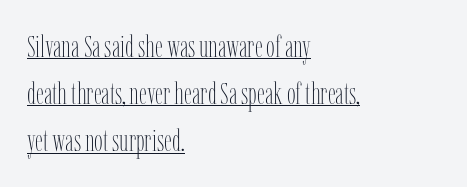
{"italic": "no", "bold": "no", "weight": "thin", "width": "condensed", "stroke_contrast": "low", "x_height": "medium", "monospaced": "no", "underline": "yes", "align": "left", "line_spacing": "normal", "line_spacing_ratio": 1.52, "letter_spacing": "normal", "letter_spacing_em": 0.0, "glyph_px": 31}
